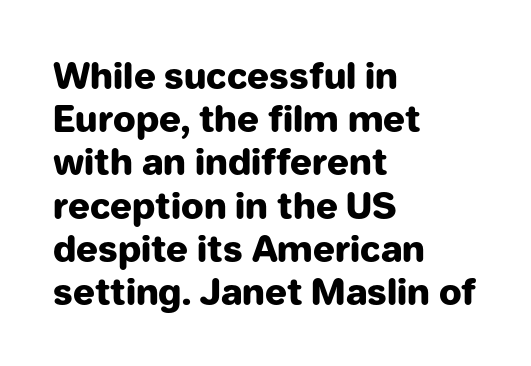
{"serif": "no", "italic": "no", "bold": "yes", "weight": "heavy", "width": "normal", "stroke_contrast": "low", "x_height": "medium", "monospaced": "no", "underline": "no", "align": "left", "line_spacing_ratio": 1.2, "letter_spacing": "normal", "letter_spacing_em": 0.0, "glyph_px": 36}
